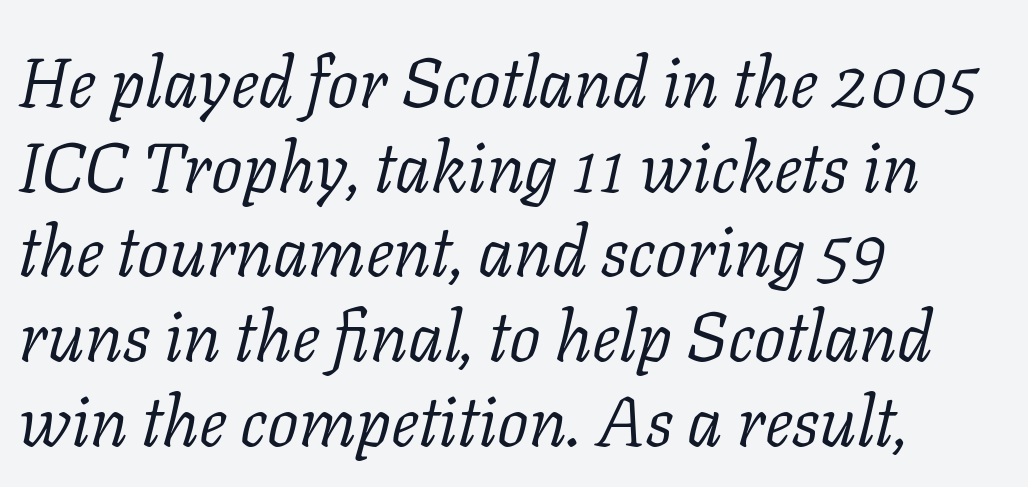
The letters advance in unequal steps, a hallmark of proportional type. In CSS terms this would be text-align: left. Caption: standard tracking, unaltered. Heaviness? Minimal to ordinary, like unemphasized prose.
